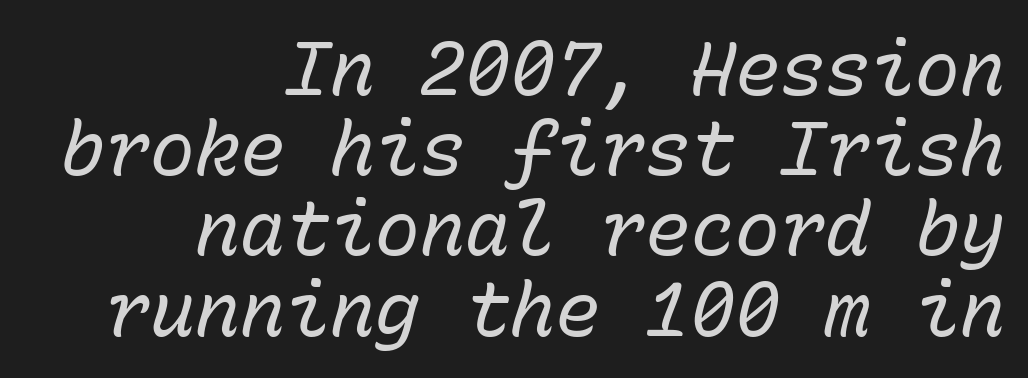
{"italic": "yes", "lean": "right", "slant_degrees": 15, "bold": "no", "weight": "regular", "width": "normal", "stroke_contrast": "low", "x_height": "medium", "monospaced": "yes", "underline": "no", "align": "right", "line_spacing": "tight", "line_spacing_ratio": 1.07, "letter_spacing": "normal", "letter_spacing_em": 0.0, "glyph_px": 75}
